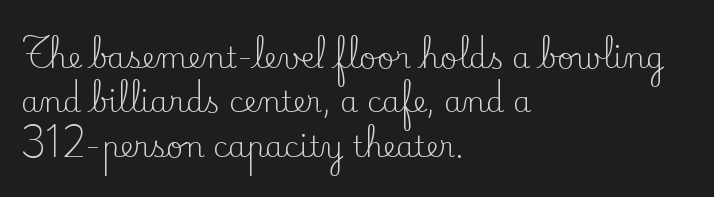
The image shows 29 px regular-weight type, upright; set left-aligned, normal line spacing (1.53x), normal letter spacing, not underlined; low stroke contrast and a small x-height.
